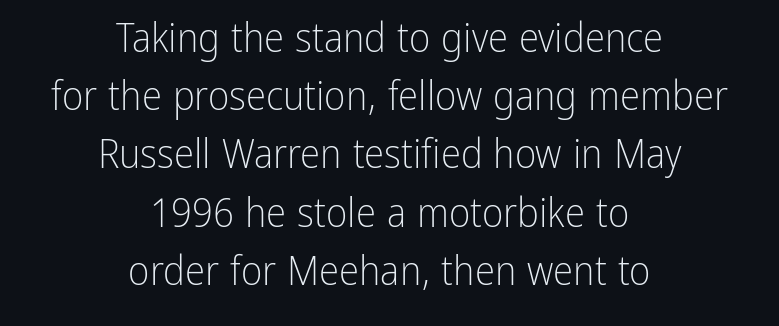
Q: Is the text bold? A: No.
Q: Is the text italic (slanted)? A: No, it is upright.
Q: Is the typeface a serif or a sans-serif typeface? A: Sans-serif.
Q: Is the text underlined? A: No.
Q: How is the paragraph aligned? A: Centered.
Q: Is the spacing between letters normal or unusually wide? A: Normal.
Q: Is the spacing between lines tight, normal or loose? A: Normal.
Q: Width (condensed, normal, or wide)? A: Condensed.
Q: Stroke contrast? A: Low.
Q: x-height? A: Medium.
Q: Monospaced? A: No.
